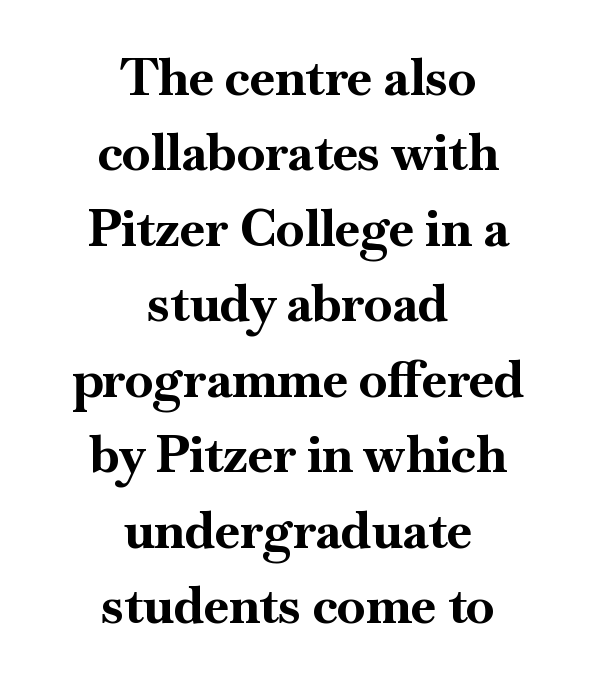
{"serif": "yes", "italic": "no", "bold": "yes", "weight": "bold", "width": "normal", "stroke_contrast": "high", "x_height": "small", "monospaced": "no", "underline": "no", "align": "center", "line_spacing": "normal", "line_spacing_ratio": 1.48, "letter_spacing": "normal", "letter_spacing_em": 0.0, "glyph_px": 51}
